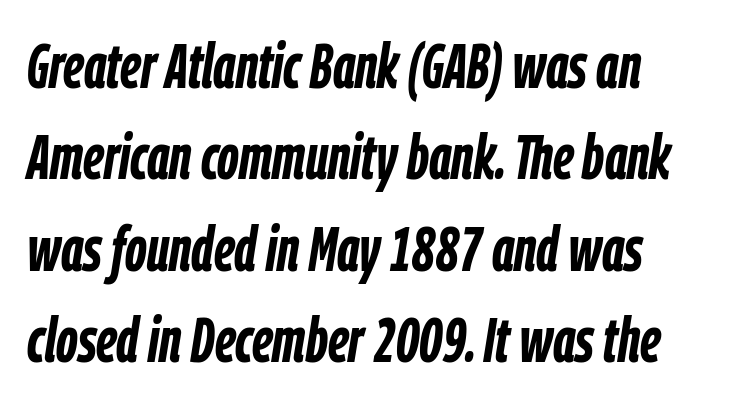
Honestly, the row spacing looks completely unremarkable. You could not count columns in this text — the font is proportionally spaced. Standard letterfit; no display-style spreading of the glyphs. Each glyph is drawn with heavy, bold strokes. Descenders hang freely into open space.
